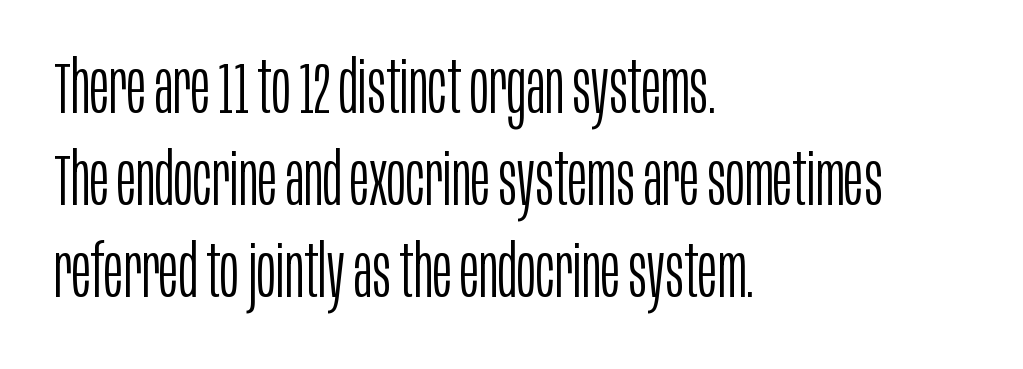
The image shows 73 px light, condensed sans-serif type, upright; set left-aligned, normal line spacing (1.26x), normal letter spacing, not underlined; low stroke contrast and a large x-height.
